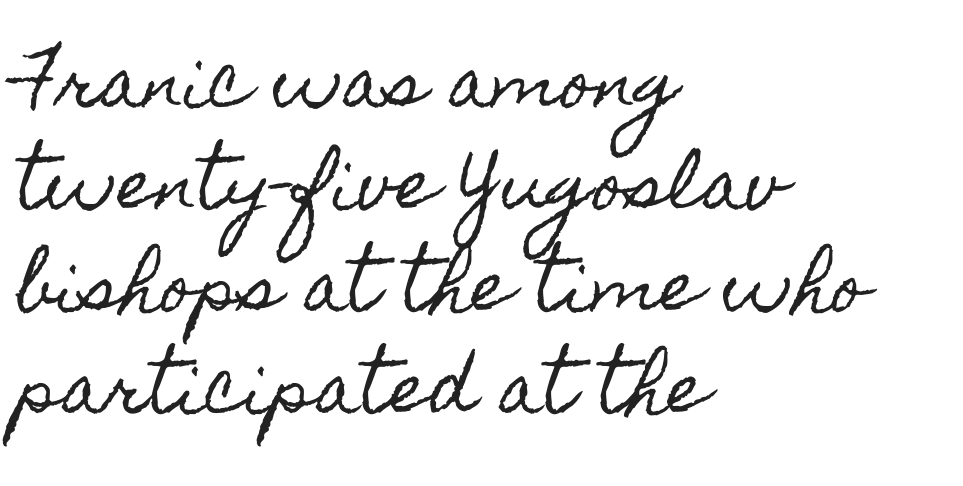
{"width": "condensed", "x_height": "small", "monospaced": "no", "underline": "no", "align": "left", "line_spacing": "normal", "line_spacing_ratio": 1.52, "letter_spacing": "normal", "letter_spacing_em": 0.0, "glyph_px": 67}
